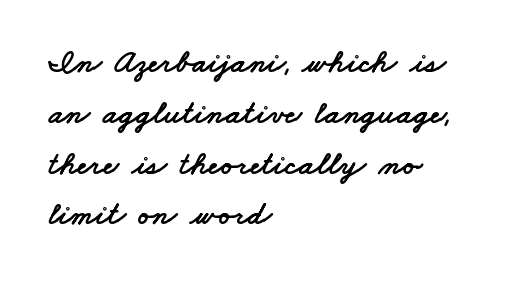
Q: Is the typeface a serif or a sans-serif typeface? A: Sans-serif.
Q: Is the text underlined? A: No.
Q: How is the paragraph aligned? A: Left-aligned.
Q: Is the spacing between letters normal or unusually wide? A: Normal.
Q: Is the spacing between lines tight, normal or loose? A: Normal.
Q: Width (condensed, normal, or wide)? A: Wide.
Q: Stroke contrast? A: Low.
Q: x-height? A: Small.
Q: Monospaced? A: No.
